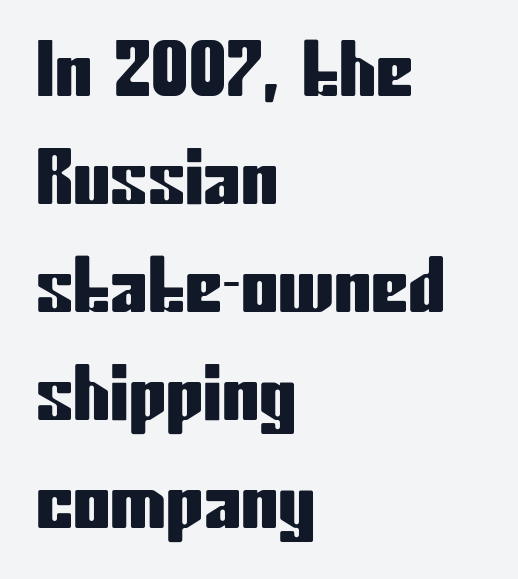
Q: Is the text italic (slanted)? A: No, it is upright.
Q: Is the typeface a serif or a sans-serif typeface? A: Sans-serif.
Q: Is the text underlined? A: No.
Q: How is the paragraph aligned? A: Left-aligned.
Q: Is the spacing between letters normal or unusually wide? A: Normal.
Q: Is the spacing between lines tight, normal or loose? A: Normal.
Q: Width (condensed, normal, or wide)? A: Condensed.
Q: Stroke contrast? A: Low.
Q: x-height? A: Medium.
Q: Monospaced? A: No.
